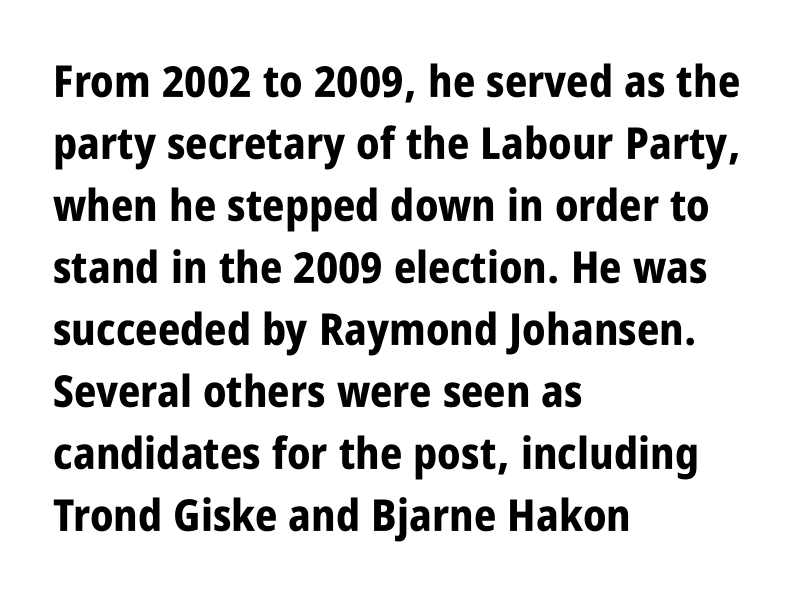
Q: Is the text bold? A: Yes.
Q: Is the text italic (slanted)? A: No, it is upright.
Q: Is the typeface a serif or a sans-serif typeface? A: Sans-serif.
Q: Is the text underlined? A: No.
Q: How is the paragraph aligned? A: Left-aligned.
Q: Is the spacing between letters normal or unusually wide? A: Normal.
Q: Is the spacing between lines tight, normal or loose? A: Normal.
Q: Width (condensed, normal, or wide)? A: Condensed.
Q: Stroke contrast? A: Low.
Q: x-height? A: Large.
Q: Monospaced? A: No.
